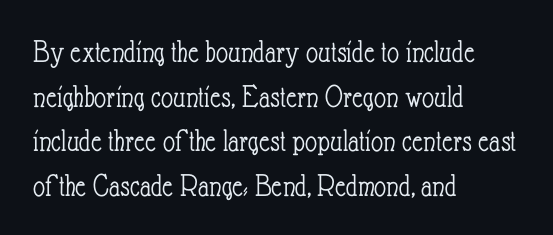
{"italic": "no", "bold": "no", "weight": "light", "width": "condensed", "stroke_contrast": "low", "x_height": "small", "monospaced": "no", "underline": "no", "align": "left", "line_spacing": "normal", "line_spacing_ratio": 1.35, "letter_spacing": "normal", "letter_spacing_em": 0.0, "glyph_px": 33}
